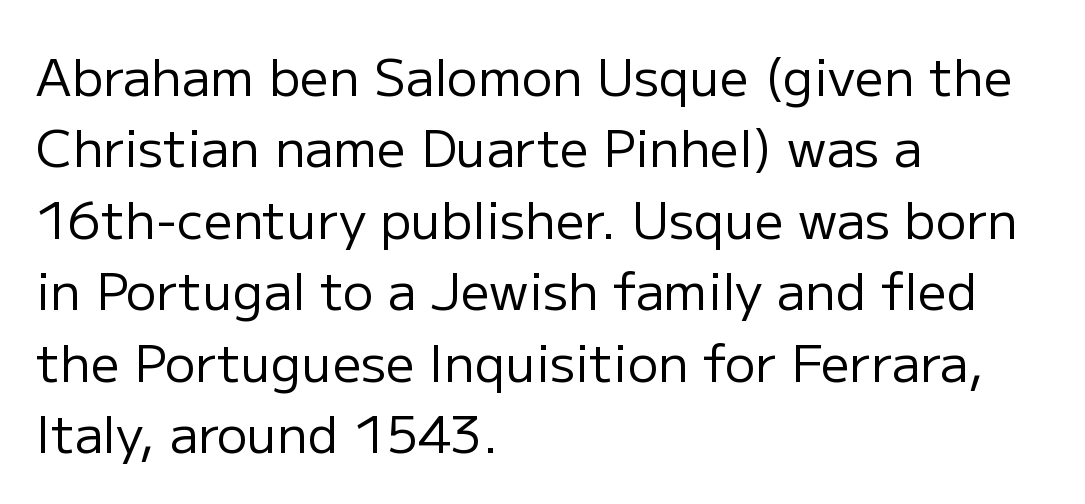
{"serif": "no", "italic": "no", "bold": "no", "weight": "regular", "width": "normal", "stroke_contrast": "low", "x_height": "medium", "monospaced": "no", "underline": "no", "align": "left", "line_spacing": "normal", "line_spacing_ratio": 1.4, "letter_spacing": "normal", "letter_spacing_em": 0.0, "glyph_px": 51}
